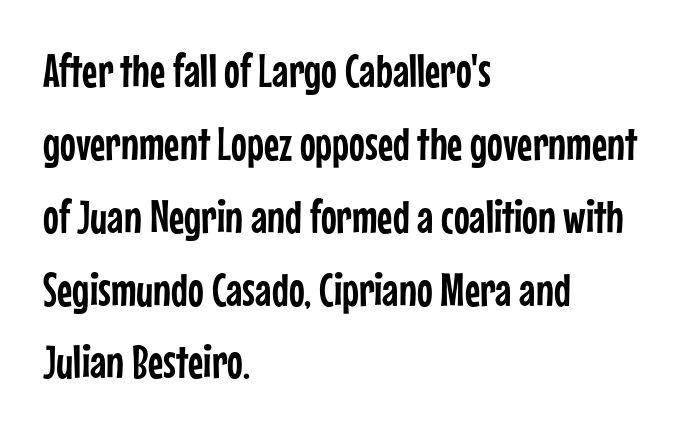
The image shows 47 px condensed sans-serif type, upright; set left-aligned, normal line spacing (1.55x), normal letter spacing, not underlined; low stroke contrast and a medium x-height.
